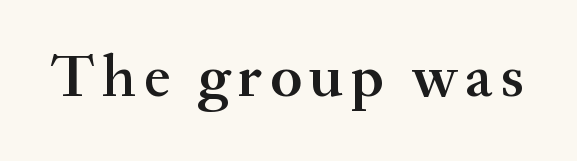
Varying glyph widths throughout — classic text-font behaviour. A typesetter would label this face a serif. The passage shown is semibold, sitting just below true bold. Check under the words: just untouched page.
